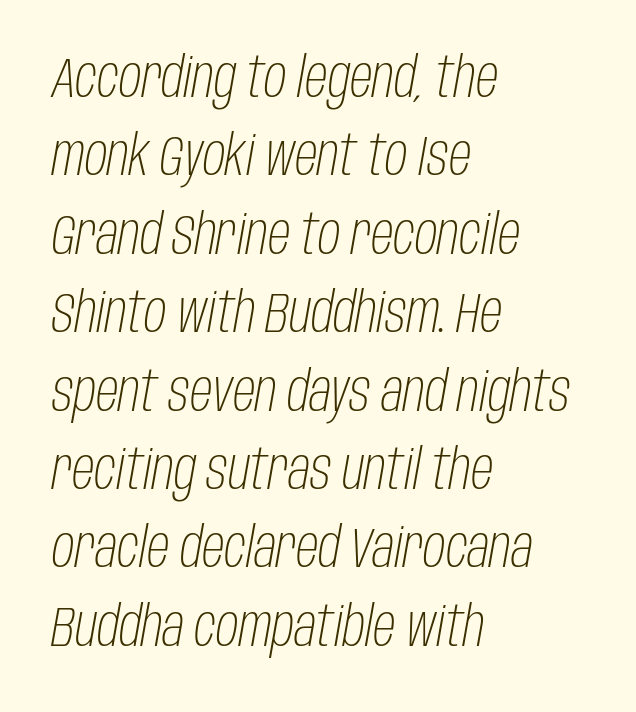
These lines stack with their left ends in a neat column. Vertical spacing — default. Check under the words: just untouched page. When letters slant like this, we call the style italic. Looks like regular typesetting: each glyph gets only the width it needs.
